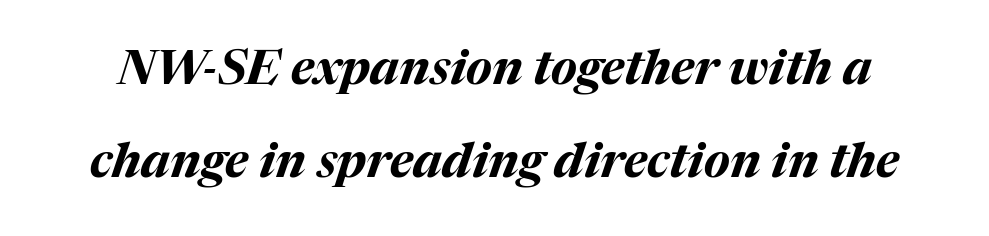
Q: Is the text bold? A: Yes.
Q: Is the text italic (slanted)? A: Yes, it leans right by about 17 degrees.
Q: Is the text underlined? A: No.
Q: Is the spacing between letters normal or unusually wide? A: Normal.
Q: Is the spacing between lines tight, normal or loose? A: Loose.
Q: Width (condensed, normal, or wide)? A: Normal.
Q: Stroke contrast? A: Medium.
Q: x-height? A: Medium.
Q: Monospaced? A: No.
